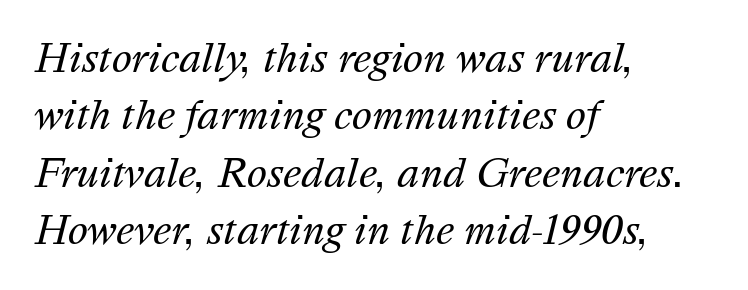
The image shows 38 px regular-weight type, italic (leaning right); set left-aligned, normal line spacing (1.51x), normal letter spacing, not underlined; medium stroke contrast and a medium x-height.
